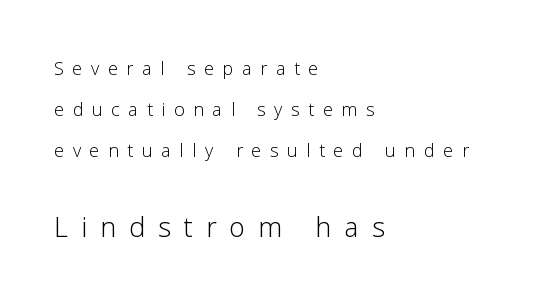
{"serif": "no", "italic": "no", "bold": "no", "weight": "light", "width": "normal", "stroke_contrast": "low", "x_height": "medium", "monospaced": "no", "underline": "no", "align": "left", "line_spacing_ratio": 1.71, "letter_spacing": "wide", "letter_spacing_em": 0.36, "larger_block": "second", "size_ratio": 1.5, "glyph_px": 36}
